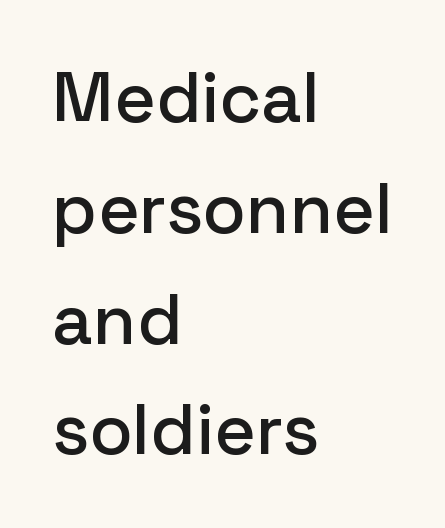
Every stem runs plumb, perpendicular to the baseline. Has an underline been added? It has not. A classic flush-left, rag-right setting is used for this passage. In terms of letterform style, serifs are entirely absent.
